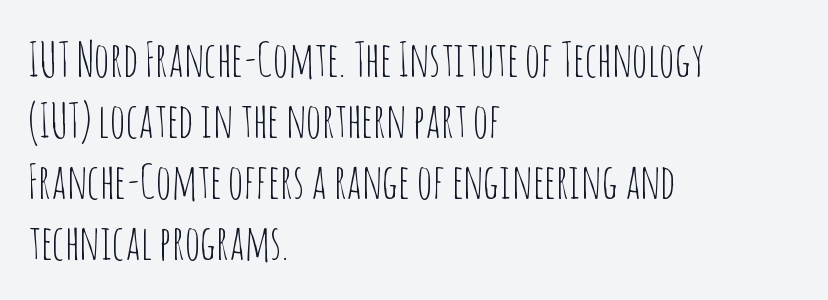
{"serif": "no", "italic": "no", "bold": "no", "weight": "thin", "width": "condensed", "stroke_contrast": "low", "x_height": "large", "monospaced": "no", "underline": "no", "align": "left", "line_spacing": "normal", "line_spacing_ratio": 1.27, "letter_spacing": "normal", "letter_spacing_em": 0.0, "glyph_px": 48}
